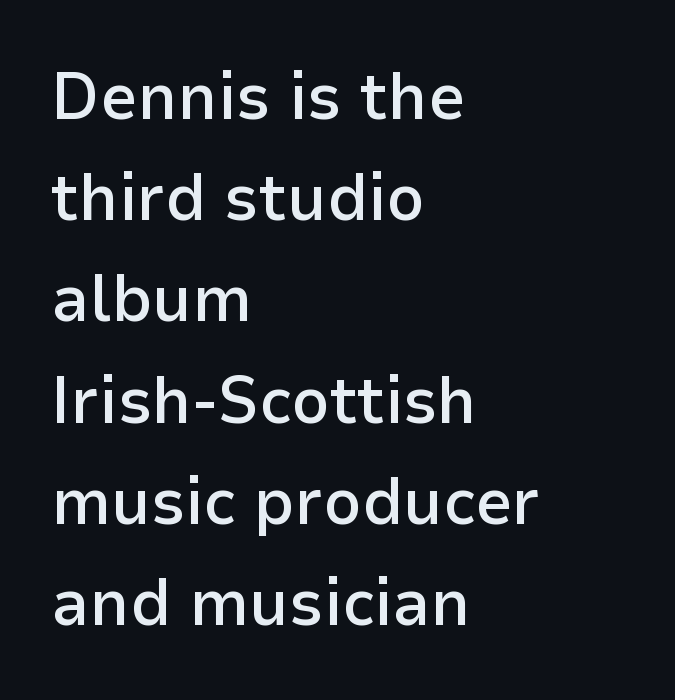
Each glyph is drawn with semibold strokes, heavier than normal yet not fully bold. These lines are composed in type without serifs. Posture: vertical. Do the characters align in a grid? No, the font is proportional. These lines sit exactly where default settings would place them.
